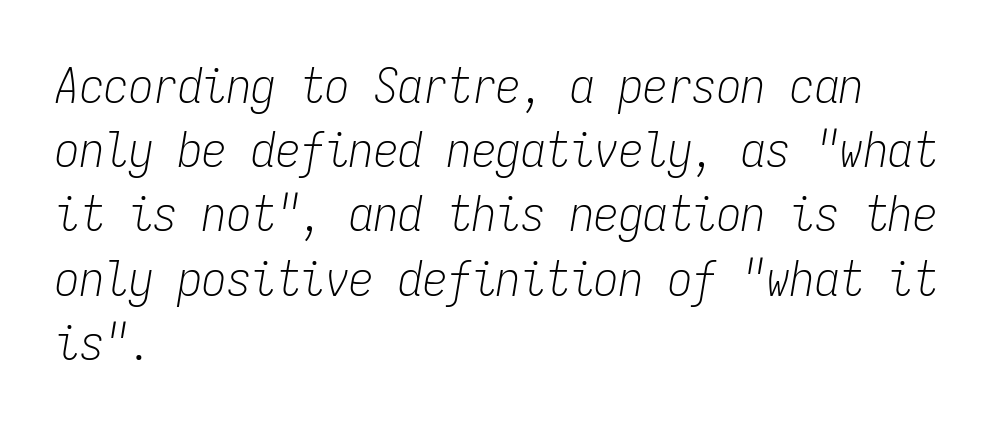
Think of a typewriter: that constant character pitch is what you see here. Casual observation: everything's shoved over to the left. The string is rendered with underlining switched off. Slant detected: the letters are inclined.
